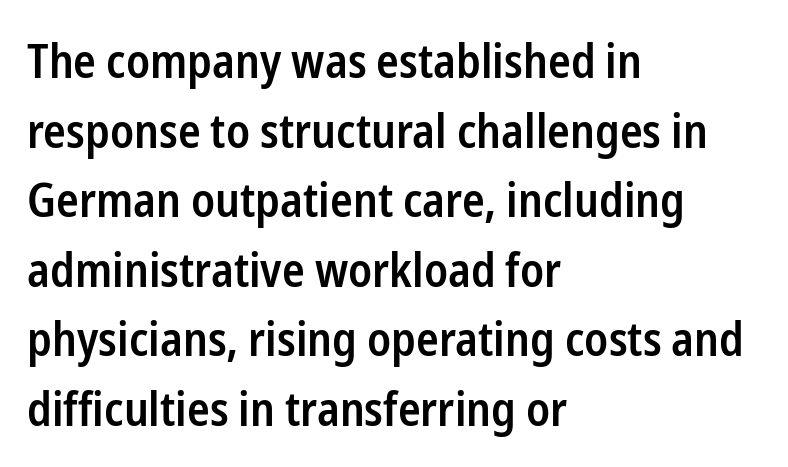
Q: Is the text bold? A: Semi-bold.
Q: Is the text italic (slanted)? A: No, it is upright.
Q: Is the typeface a serif or a sans-serif typeface? A: Sans-serif.
Q: Is the text underlined? A: No.
Q: How is the paragraph aligned? A: Left-aligned.
Q: Is the spacing between letters normal or unusually wide? A: Normal.
Q: Is the spacing between lines tight, normal or loose? A: Normal.
Q: Width (condensed, normal, or wide)? A: Condensed.
Q: Stroke contrast? A: Low.
Q: x-height? A: Medium.
Q: Monospaced? A: No.
